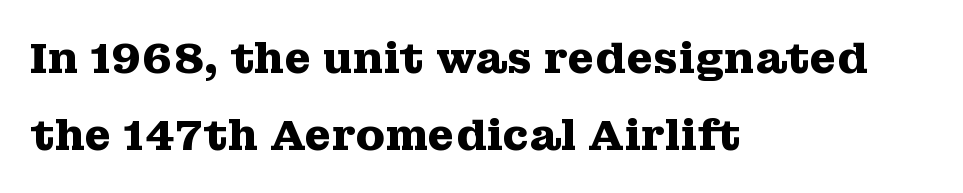
The image shows 43 px heavy, wide serif type, upright; set left-aligned, line spacing 1.78x, normal letter spacing, not underlined; medium stroke contrast and a medium x-height.
